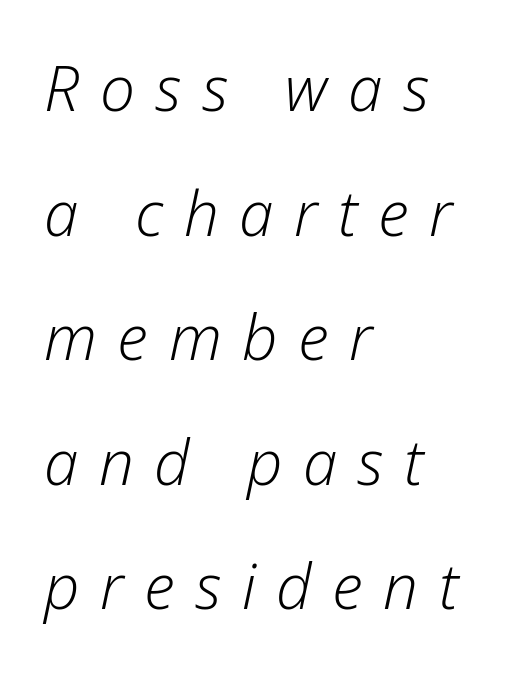
The image shows 62 px light type, italic (leaning right); set left-aligned, loose line spacing (2.01x), unusually wide letter spacing (+0.33 em), not underlined; low stroke contrast and a medium x-height.
